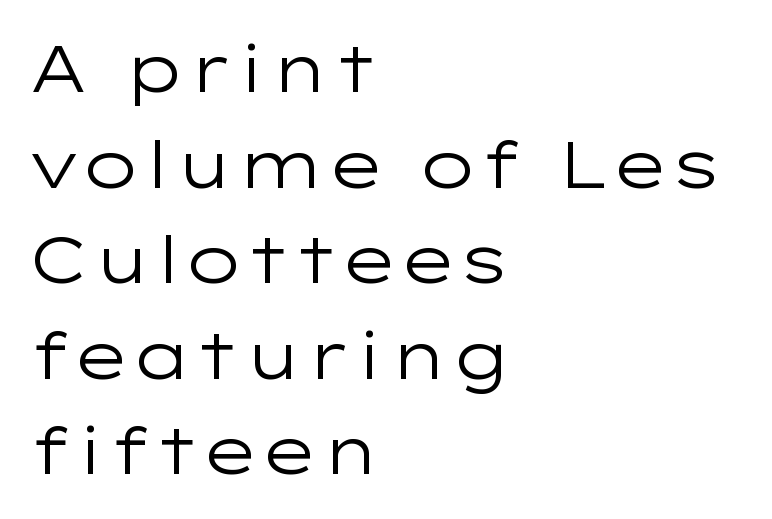
Q: Is the text bold? A: No.
Q: Is the text italic (slanted)? A: No, it is upright.
Q: Is the typeface a serif or a sans-serif typeface? A: Sans-serif.
Q: Is the text underlined? A: No.
Q: How is the paragraph aligned? A: Left-aligned.
Q: Is the spacing between letters normal or unusually wide? A: Normal.
Q: Is the spacing between lines tight, normal or loose? A: Normal.
Q: Width (condensed, normal, or wide)? A: Wide.
Q: Stroke contrast? A: Low.
Q: x-height? A: Medium.
Q: Monospaced? A: No.
